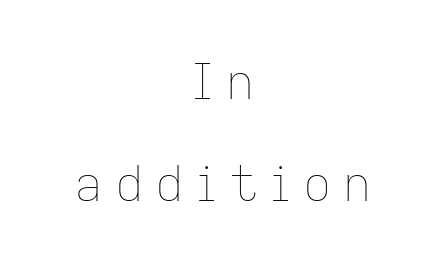
This is the regular roman posture of the typeface. A clean baseline with only descenders dipping below it. Proportional: the letters do not fall into vertical columns. The strokes are not fattened; the text isn't bold. The passage shown has open, widely tracked lettering throughout.
